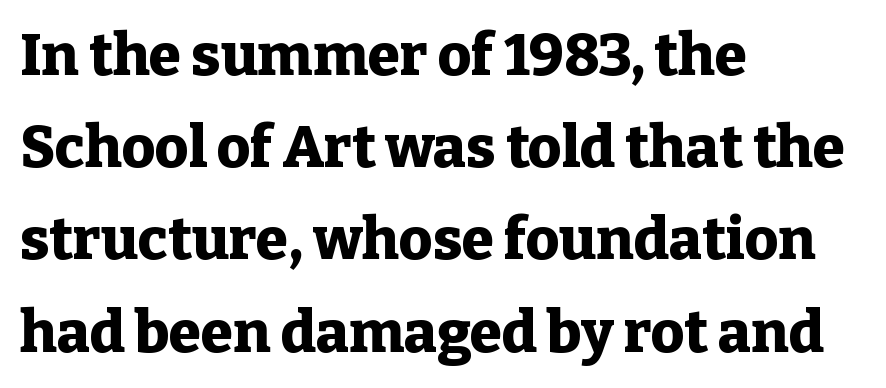
The image shows 58 px heavy serif type, upright; set left-aligned, normal line spacing (1.59x), normal letter spacing, not underlined; low stroke contrast and a medium x-height.
